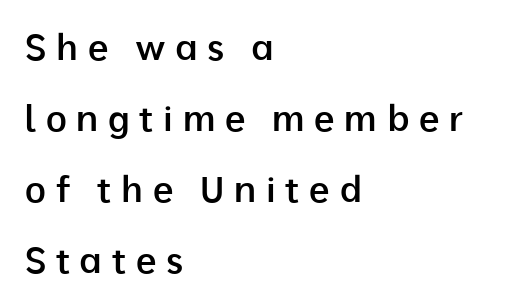
The image shows 36 px semibold sans-serif type, upright; set left-aligned, loose line spacing (1.97x), unusually wide letter spacing (+0.27 em), not underlined; low stroke contrast and a medium x-height.
